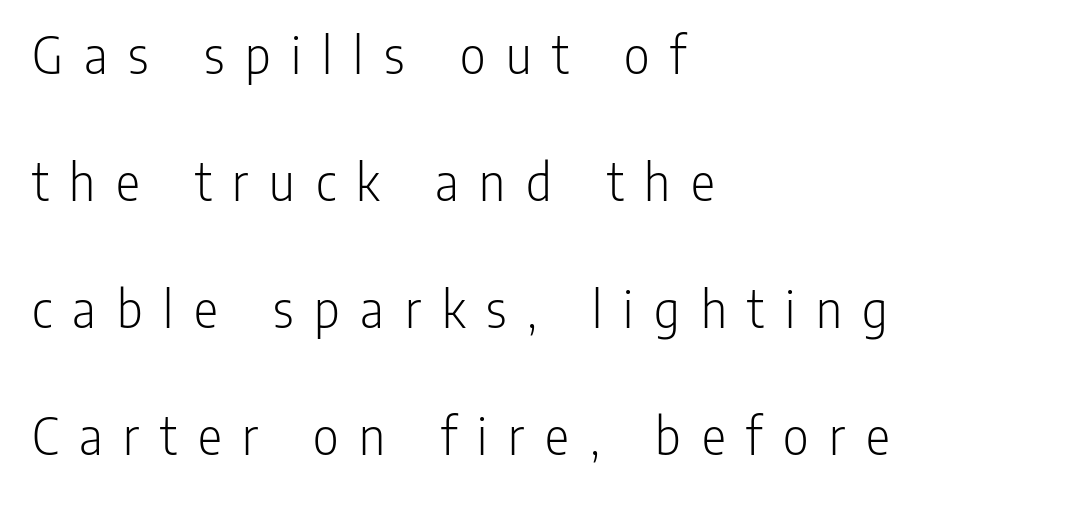
Q: Is the text bold? A: No.
Q: Is the text italic (slanted)? A: No, it is upright.
Q: Is the typeface a serif or a sans-serif typeface? A: Sans-serif.
Q: Is the text underlined? A: No.
Q: How is the paragraph aligned? A: Left-aligned.
Q: Is the spacing between letters normal or unusually wide? A: Unusually wide.
Q: Is the spacing between lines tight, normal or loose? A: Loose.
Q: Width (condensed, normal, or wide)? A: Condensed.
Q: Stroke contrast? A: Low.
Q: x-height? A: Medium.
Q: Monospaced? A: No.
